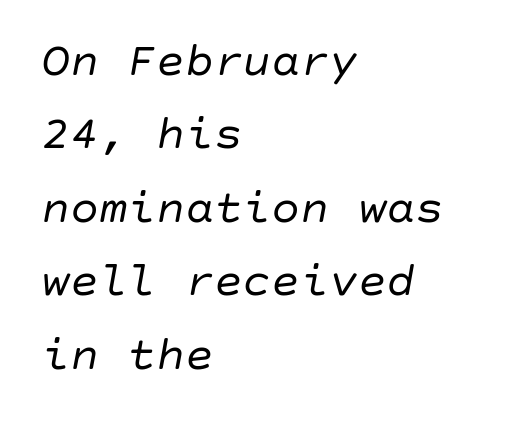
Q: Is the text bold? A: No.
Q: Is the text italic (slanted)? A: Yes, it leans right by about 10 degrees.
Q: Is the text underlined? A: No.
Q: How is the paragraph aligned? A: Left-aligned.
Q: Is the spacing between letters normal or unusually wide? A: Normal.
Q: Is the spacing between lines tight, normal or loose? A: Normal.
Q: Width (condensed, normal, or wide)? A: Normal.
Q: Stroke contrast? A: Low.
Q: x-height? A: Large.
